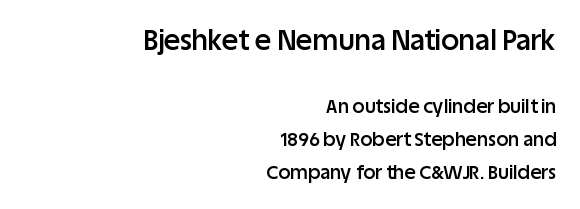
Here the designer chose a conventional face with non-uniform glyph widths. These lines are composed in type without serifs. Characters follow at the spacing the type designer built in. Beneath every word, the page is bare. Summary of weight: moderately heavy, a semibold.
